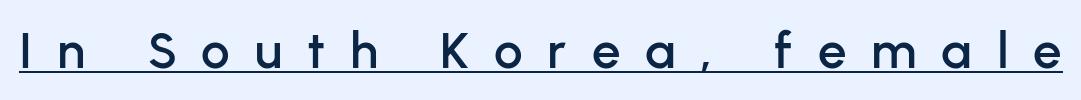
Q: Is the text italic (slanted)? A: No, it is upright.
Q: Is the typeface a serif or a sans-serif typeface? A: Sans-serif.
Q: Is the text underlined? A: Yes.
Q: Is the spacing between letters normal or unusually wide? A: Unusually wide.
Q: Width (condensed, normal, or wide)? A: Normal.
Q: Stroke contrast? A: Low.
Q: x-height? A: Medium.
Q: Monospaced? A: No.
